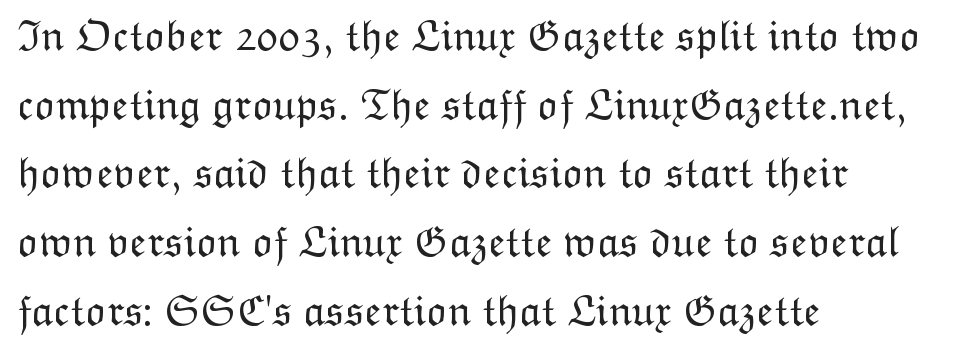
The image shows 44 px light type, upright; set left-aligned, normal line spacing (1.56x), normal letter spacing, not underlined; low stroke contrast and a medium x-height.
